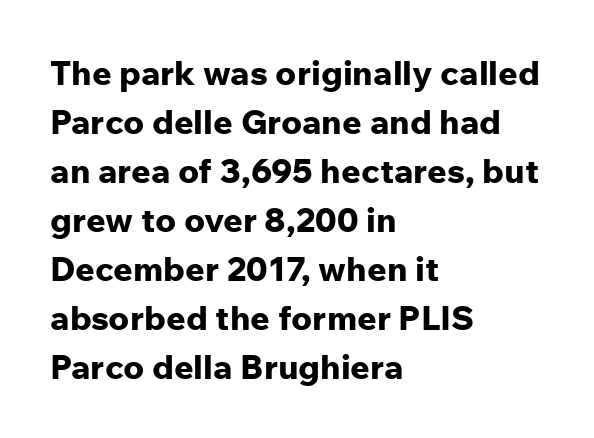
{"serif": "no", "italic": "no", "bold": "yes", "weight": "bold", "width": "normal", "stroke_contrast": "low", "x_height": "medium", "monospaced": "no", "underline": "no", "align": "left", "line_spacing": "normal", "line_spacing_ratio": 1.44, "letter_spacing": "normal", "letter_spacing_em": 0.0, "glyph_px": 34}
